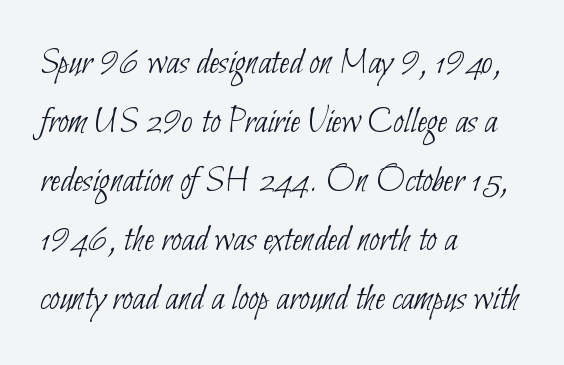
Unlike a traditional serif, this face leaves its strokes unadorned. Interline gaps are of average width in this sample. The space beneath each line is pristine and unruled. Casual observation: everything's shoved over to the left.
